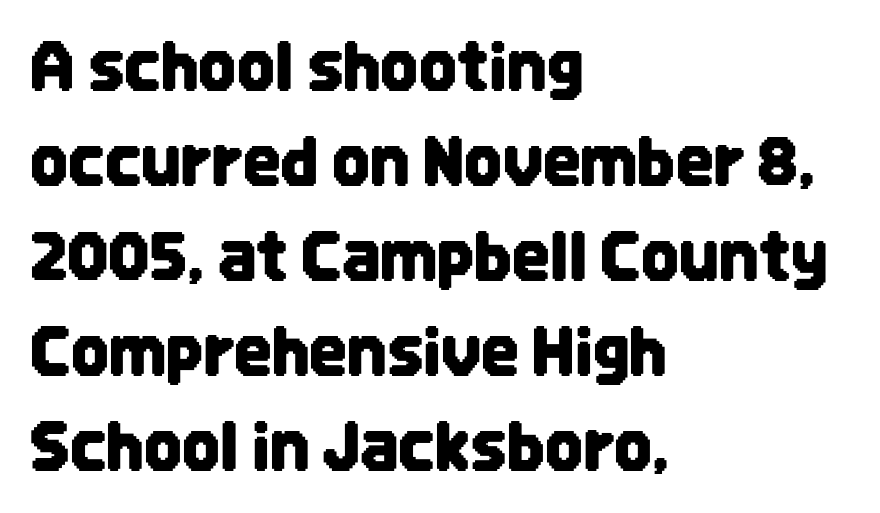
The image shows 66 px condensed sans-serif type, upright; set left-aligned, normal line spacing (1.44x), normal letter spacing, not underlined; low stroke contrast and a large x-height.
